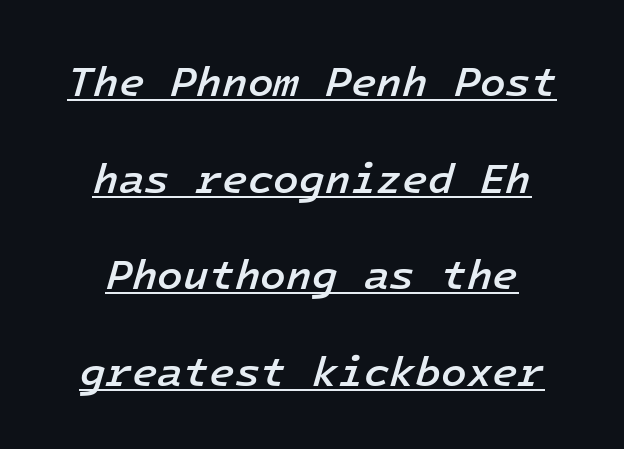
{"italic": "yes", "lean": "right", "slant_degrees": 16, "bold": "semi", "weight": "semibold", "width": "normal", "stroke_contrast": "low", "x_height": "medium", "monospaced": "yes", "underline": "yes", "align": "center", "line_spacing": "loose", "line_spacing_ratio": 2.3, "letter_spacing": "normal", "letter_spacing_em": 0.0, "glyph_px": 42}
